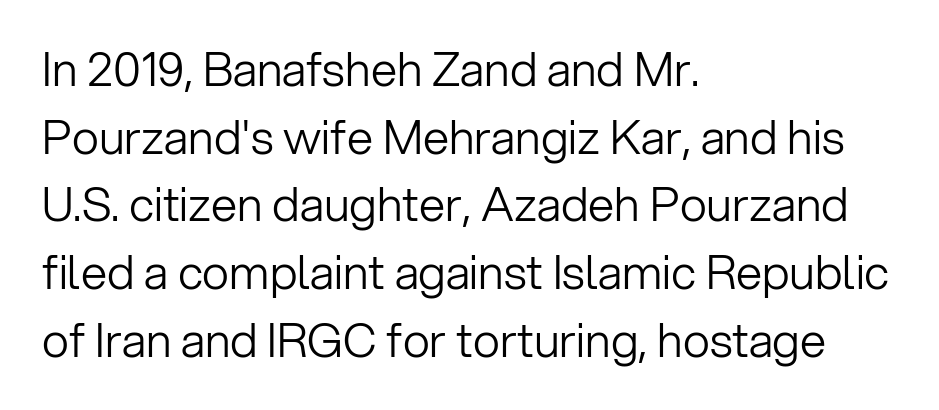
The image shows 47 px light sans-serif type, upright; set left-aligned, normal line spacing (1.44x), normal letter spacing, not underlined; low stroke contrast and a medium x-height.
